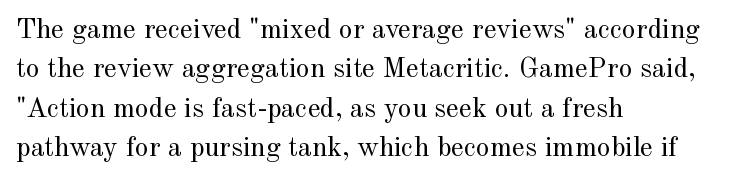
Q: Is the text bold? A: No.
Q: Is the text italic (slanted)? A: No, it is upright.
Q: Is the typeface a serif or a sans-serif typeface? A: Serif.
Q: Is the text underlined? A: No.
Q: How is the paragraph aligned? A: Left-aligned.
Q: Is the spacing between letters normal or unusually wide? A: Normal.
Q: Is the spacing between lines tight, normal or loose? A: Normal.
Q: Width (condensed, normal, or wide)? A: Normal.
Q: x-height? A: Small.
Q: Monospaced? A: No.
